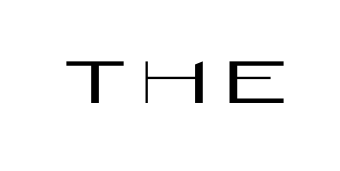
The image shows 70 px wide sans-serif type, upright; set unusually wide letter spacing (+0.22 em), not underlined; high stroke contrast and a large x-height.
